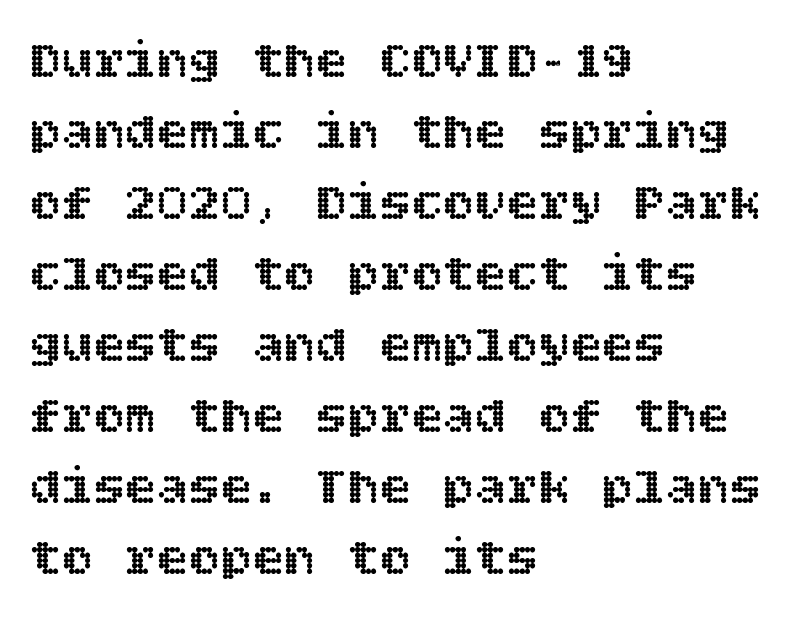
Q: Is the text italic (slanted)? A: No, it is upright.
Q: Is the text underlined? A: No.
Q: How is the paragraph aligned? A: Left-aligned.
Q: Is the spacing between letters normal or unusually wide? A: Normal.
Q: Is the spacing between lines tight, normal or loose? A: Normal.
Q: Width (condensed, normal, or wide)? A: Normal.
Q: x-height? A: Large.
